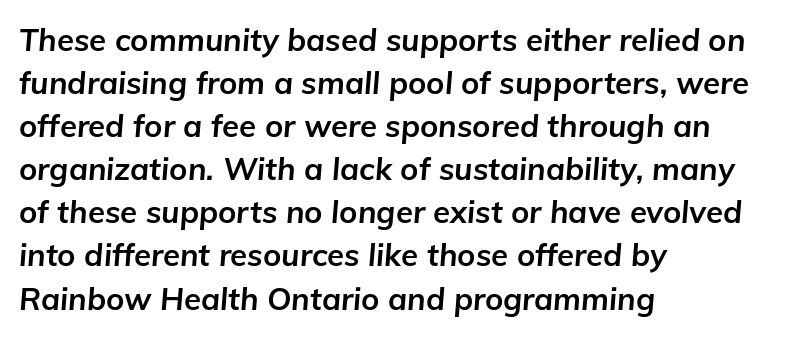
The rendering anchors every line to the left-hand side. The rendering uses natural spacing where letterforms have individual widths. The glyphs have the mass of a bold cut. Characters are canted at an angle relative to the baseline's perpendicular. Quick note: interline space is typical.
